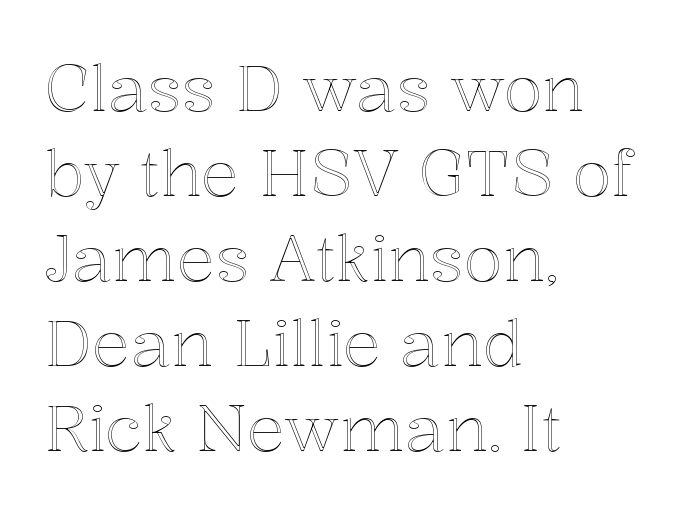
{"italic": "no", "width": "normal", "x_height": "medium", "monospaced": "no", "underline": "no", "align": "left", "line_spacing": "normal", "line_spacing_ratio": 1.33, "letter_spacing": "normal", "letter_spacing_em": 0.0, "glyph_px": 64}
